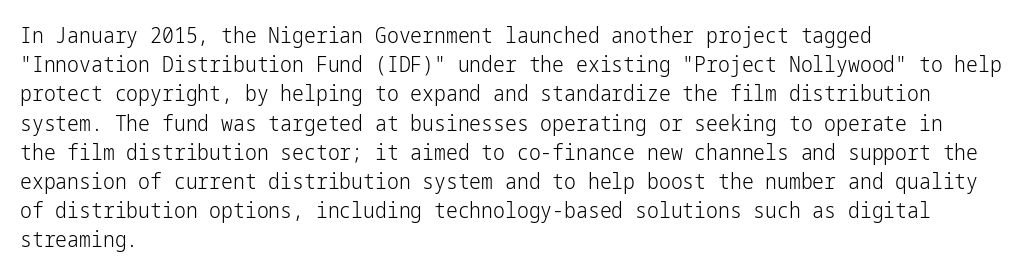
The image shows 21 px text type, upright; set left-aligned, normal line spacing (1.39x), normal letter spacing, not underlined.
